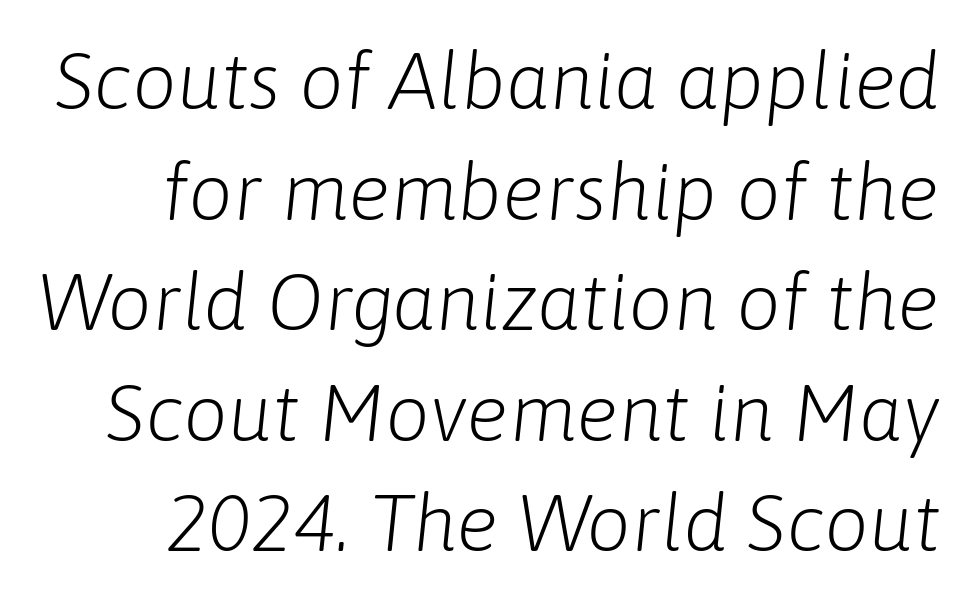
The image shows 79 px light type, italic (leaning right); set normal line spacing (1.4x), normal letter spacing, not underlined; low stroke contrast and a medium x-height.
